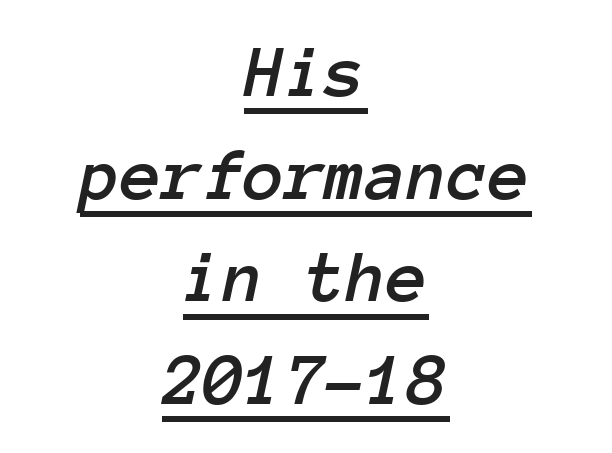
The vertical gap from one line to the next is medium. Check the space under the baseline: a stroke is drawn there. This sample uses an oblique cut, with every glyph tilted off the vertical. Casual observation: everything's sitting right in the middle.
